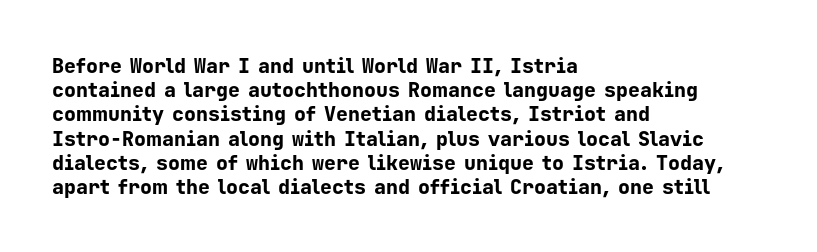
Descenders hang freely into open space. The paragraph has a hard left edge and a soft right edge. It's the straight-up-and-down kind of type. Observe the ordinary spacing: letters are neighbours, not strangers. Weight check: bold — yes, fully.
